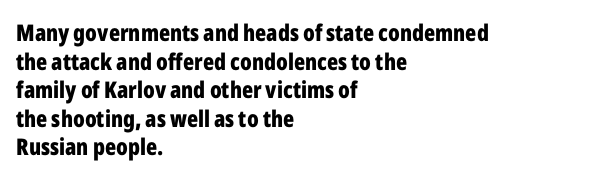
Every character sits straight up, as roman type does. Stroke thickness is high; the sample reads as a true bold. Inter-character spacing is left at the font's built-in metrics. Casual observation: everything's shoved over to the left. The specimen omits any rule beneath the text block's lines.
